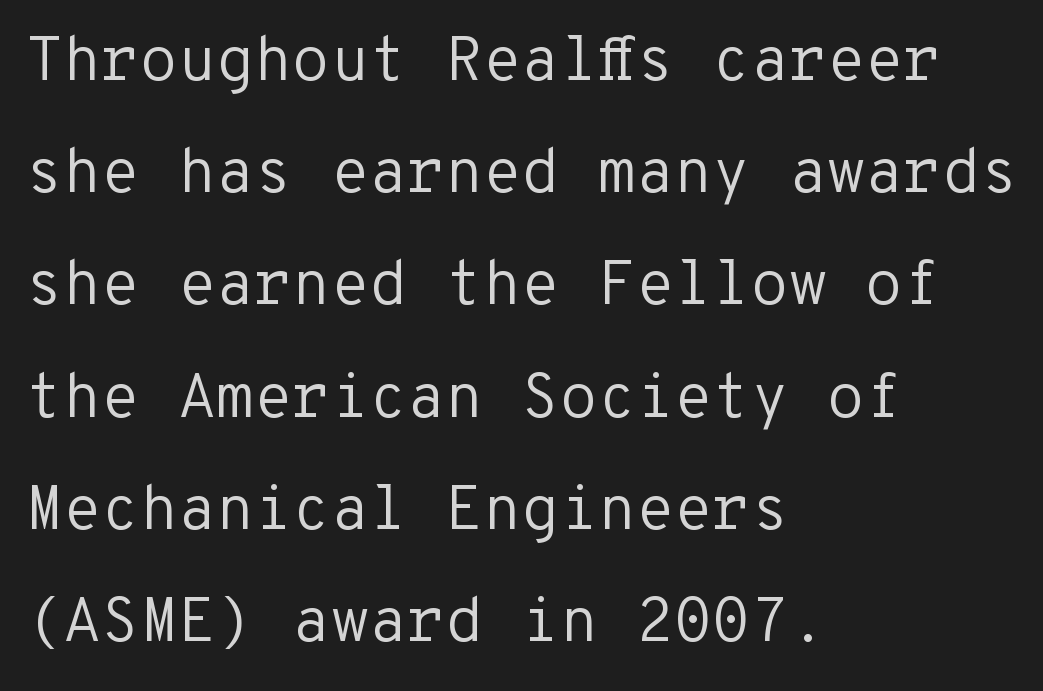
{"serif": "no", "italic": "no", "bold": "no", "weight": "regular", "width": "normal", "stroke_contrast": "low", "x_height": "medium", "monospaced": "yes", "underline": "no", "align": "left", "line_spacing_ratio": 1.81, "letter_spacing": "normal", "letter_spacing_em": 0.0, "glyph_px": 62}
